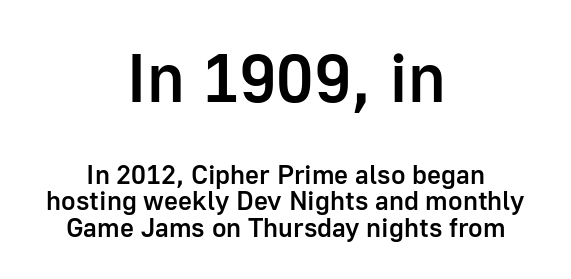
The image shows 68 px semibold sans-serif type, upright; set centered, tight line spacing (0.99x), normal letter spacing, not underlined; the first (top) block is 2.52x larger; low stroke contrast and a medium x-height.
